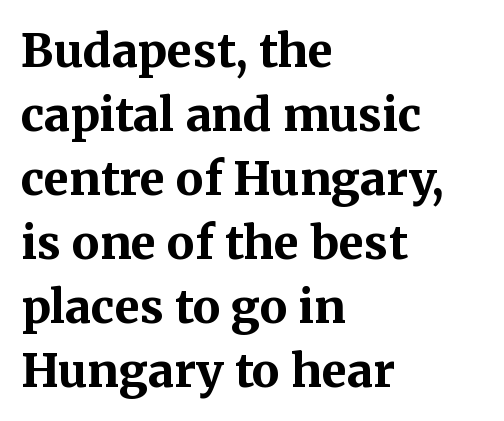
Italic: no, the glyphs are upright roman. Check where the strokes stop: tiny serifs finish them off. The rendering uses natural spacing where letterforms have individual widths. A typesetter would call this leading conventional body-copy spacing.
